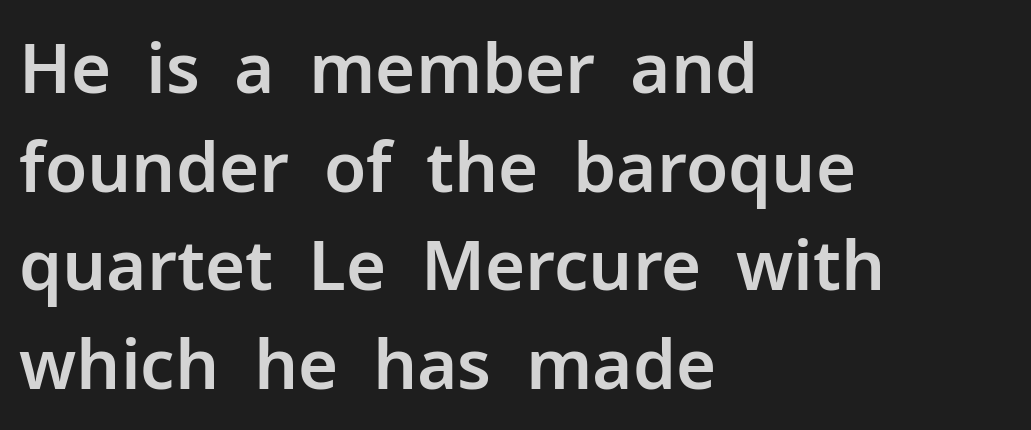
The image shows 69 px sans-serif type, upright; set left-aligned, normal line spacing (1.43x), normal letter spacing, not underlined; low stroke contrast and a medium x-height.
